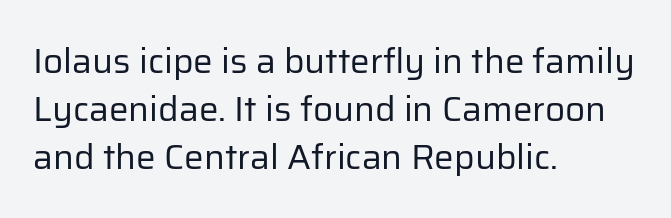
Q: Is the text bold? A: No.
Q: Is the text italic (slanted)? A: No, it is upright.
Q: Is the typeface a serif or a sans-serif typeface? A: Sans-serif.
Q: Is the text underlined? A: No.
Q: How is the paragraph aligned? A: Left-aligned.
Q: Is the spacing between letters normal or unusually wide? A: Normal.
Q: Is the spacing between lines tight, normal or loose? A: Normal.
Q: Width (condensed, normal, or wide)? A: Normal.
Q: Stroke contrast? A: Low.
Q: x-height? A: Medium.
Q: Monospaced? A: No.
